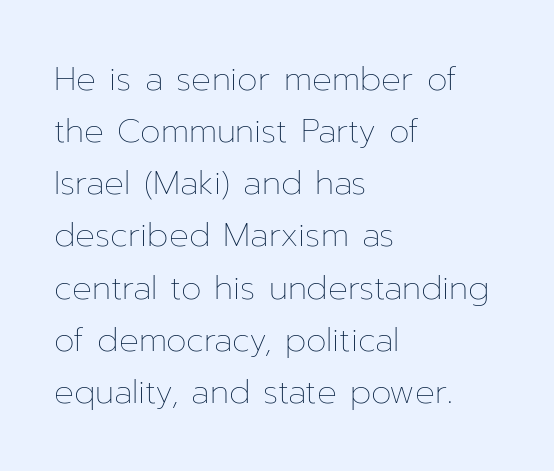
{"italic": "no", "bold": "no", "weight": "thin", "width": "normal", "stroke_contrast": "low", "x_height": "medium", "monospaced": "no", "underline": "no", "align": "left", "line_spacing": "normal", "line_spacing_ratio": 1.58, "letter_spacing": "normal", "letter_spacing_em": 0.0, "glyph_px": 33}
